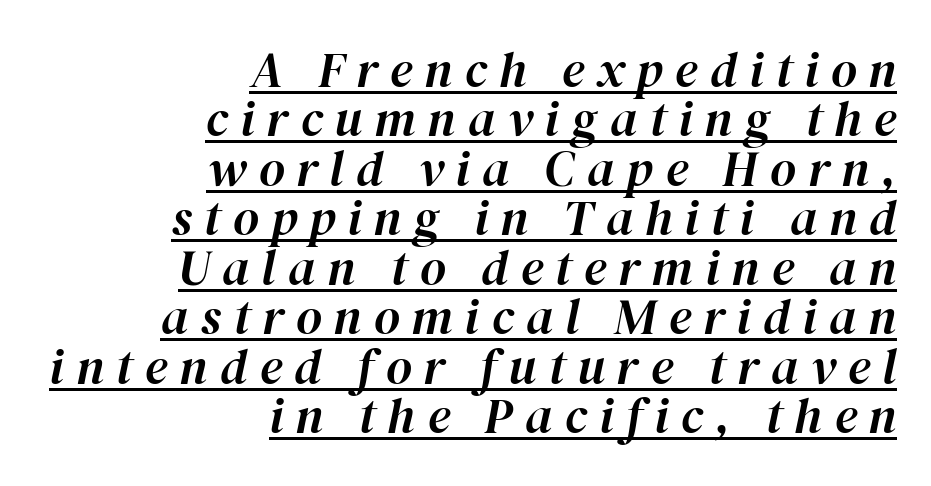
Q: Is the text italic (slanted)? A: Yes, it leans right by about 12 degrees.
Q: Is the text underlined? A: Yes.
Q: How is the paragraph aligned? A: Right-aligned.
Q: Is the spacing between letters normal or unusually wide? A: Unusually wide.
Q: Is the spacing between lines tight, normal or loose? A: Tight.
Q: Width (condensed, normal, or wide)? A: Normal.
Q: Stroke contrast? A: High.
Q: x-height? A: Medium.
Q: Monospaced? A: No.
